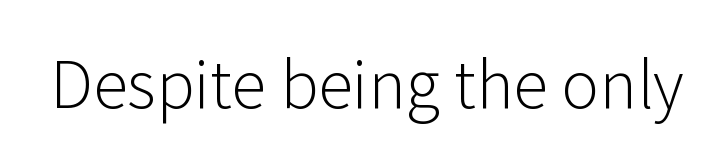
{"serif": "no", "italic": "no", "bold": "no", "weight": "light", "width": "normal", "stroke_contrast": "low", "x_height": "medium", "monospaced": "no", "underline": "no", "letter_spacing": "normal", "letter_spacing_em": 0.0, "glyph_px": 64}
